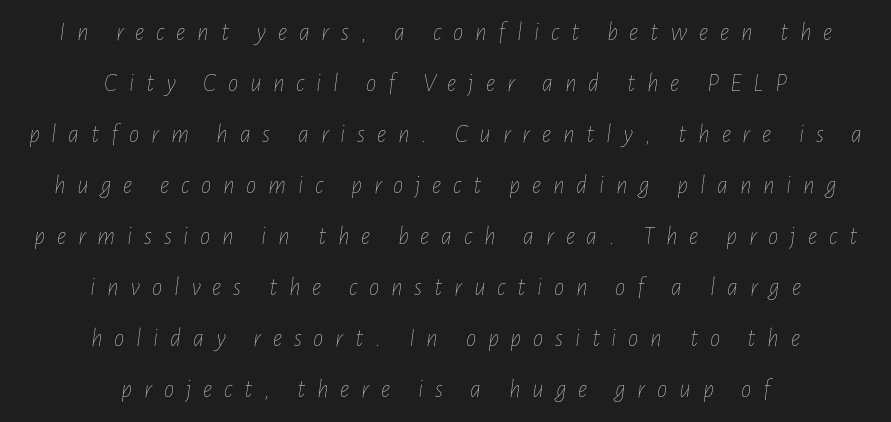
The glyphs are unaccompanied by any horizontal stroke below them. There's an unmistakable incline to the writing here. You could only call the tracking loose — the letters float apart. Heft: none added — not bold. The compositor balanced each line on the midline. Regarding leading, the lines here are spaced well apart.
